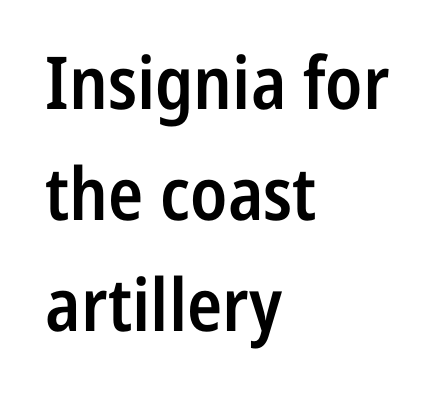
Successive baselines arrive at the customary interval. Letters rest on an invisible, unmarked baseline. Does extra space separate the letters? No, they use regular spacing. Grotesque or geometric, the face here clearly has no serifs. In CSS terms this would be text-align: left.
